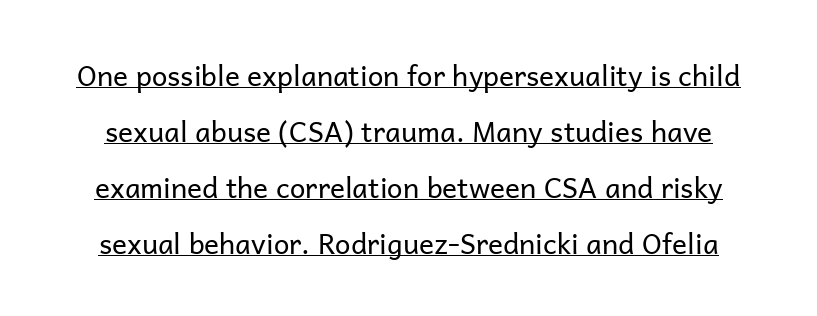
The image shows 28 px regular-weight sans-serif type, upright; set loose line spacing (2.0x), normal letter spacing, underlined; low stroke contrast and a medium x-height.
